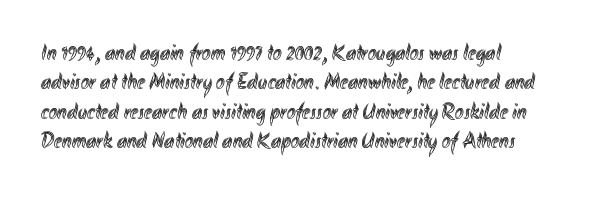
The image shows 23 px text type; set left-aligned, normal line spacing (1.28x), normal letter spacing, not underlined.
